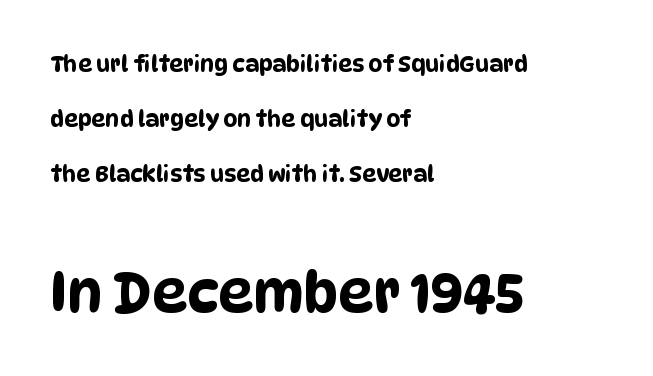
The image shows 55 px condensed sans-serif type; set left-aligned, loose line spacing (2.5x), normal letter spacing, not underlined; the second (bottom) block is 2.5x larger; low stroke contrast and a large x-height.
